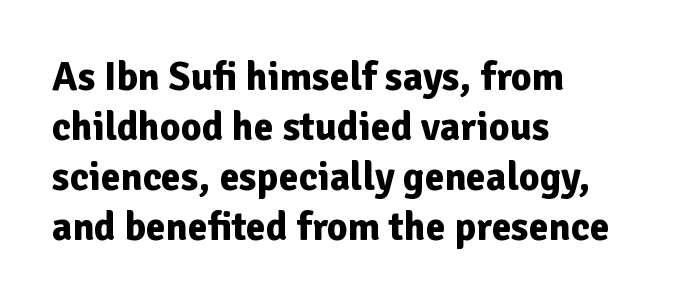
{"serif": "no", "italic": "no", "bold": "yes", "weight": "bold", "width": "normal", "stroke_contrast": "low", "x_height": "medium", "monospaced": "no", "underline": "no", "align": "left", "line_spacing": "normal", "line_spacing_ratio": 1.25, "letter_spacing": "normal", "letter_spacing_em": 0.0, "glyph_px": 40}
